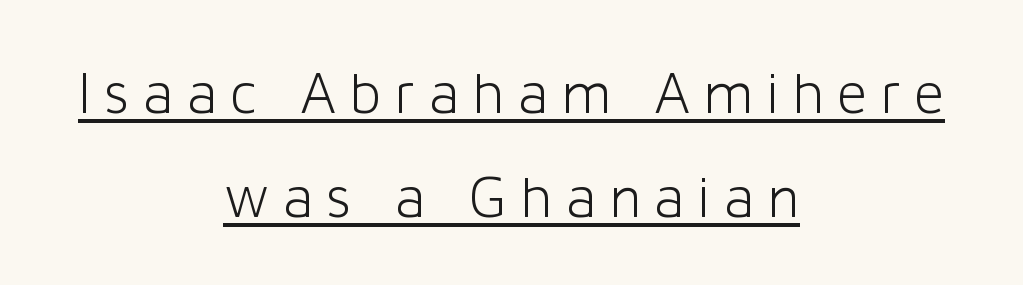
{"serif": "no", "italic": "no", "bold": "no", "weight": "light", "width": "normal", "stroke_contrast": "low", "x_height": "medium", "monospaced": "no", "underline": "yes", "align": "center", "line_spacing_ratio": 1.73, "letter_spacing": "wide", "letter_spacing_em": 0.21, "glyph_px": 60}
